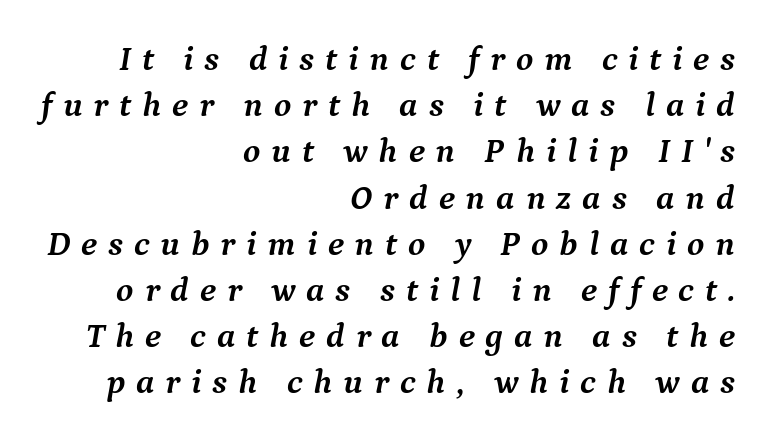
Q: Is the text bold? A: Yes.
Q: Is the text italic (slanted)? A: Yes, it leans right by about 9 degrees.
Q: Is the typeface a serif or a sans-serif typeface? A: Serif.
Q: Is the text underlined? A: No.
Q: How is the paragraph aligned? A: Right-aligned.
Q: Is the spacing between letters normal or unusually wide? A: Unusually wide.
Q: Is the spacing between lines tight, normal or loose? A: Normal.
Q: Width (condensed, normal, or wide)? A: Normal.
Q: Stroke contrast? A: Medium.
Q: x-height? A: Medium.
Q: Monospaced? A: No.
